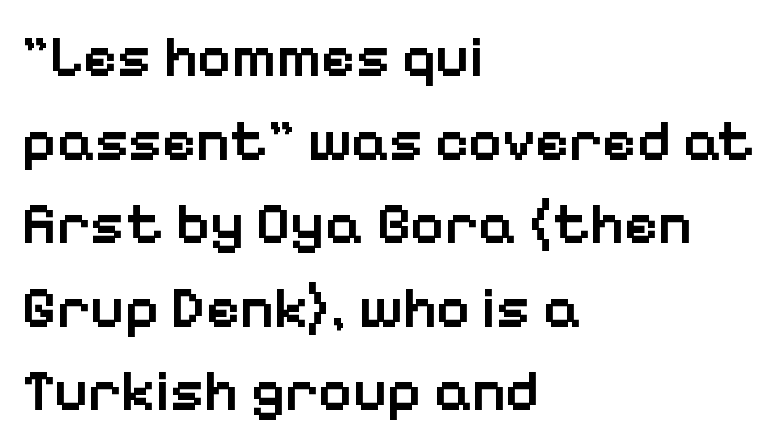
The image shows 58 px semibold sans-serif type, upright; set left-aligned, normal line spacing (1.44x), normal letter spacing, not underlined; low stroke contrast and a medium x-height.
